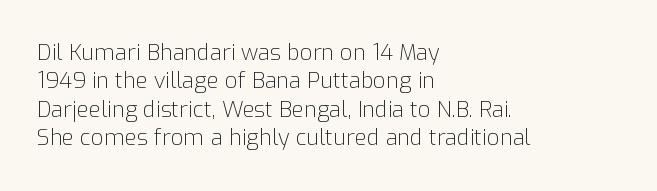
The image shows 22 px text type, upright; set left-aligned, normal line spacing (1.29x), normal letter spacing, not underlined.
